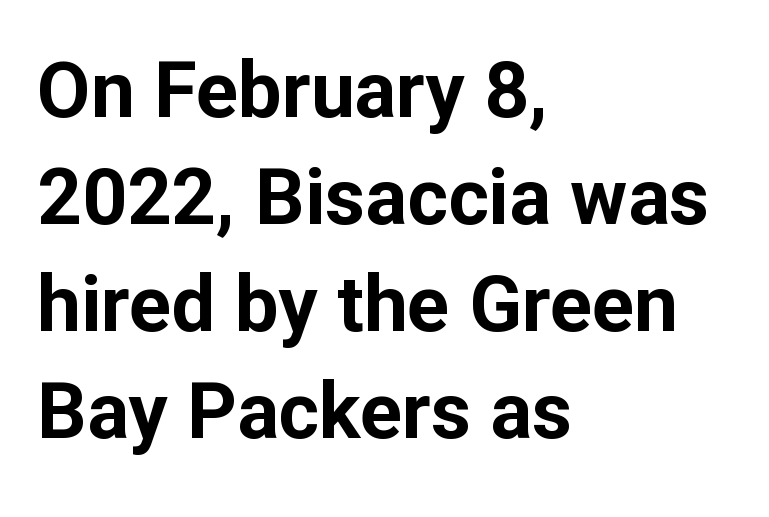
Q: Is the text bold? A: Yes.
Q: Is the text italic (slanted)? A: No, it is upright.
Q: Is the typeface a serif or a sans-serif typeface? A: Sans-serif.
Q: Is the text underlined? A: No.
Q: How is the paragraph aligned? A: Left-aligned.
Q: Is the spacing between letters normal or unusually wide? A: Normal.
Q: Is the spacing between lines tight, normal or loose? A: Normal.
Q: Width (condensed, normal, or wide)? A: Normal.
Q: Stroke contrast? A: Low.
Q: x-height? A: Medium.
Q: Monospaced? A: No.
